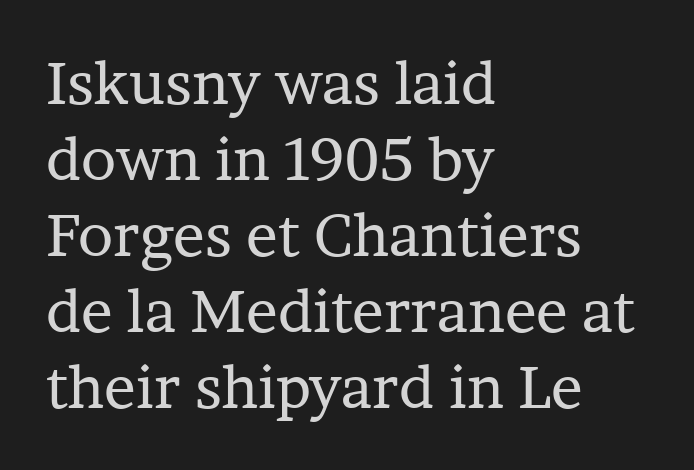
The specimen reads as upright at a glance. This sample uses a serif face. Descender tails drop into unmarked territory. These lines are rendered in a variable-pitch font. Typeset ragged right — the left edge is the straight one. Does the leading feel generous? No, just average.
